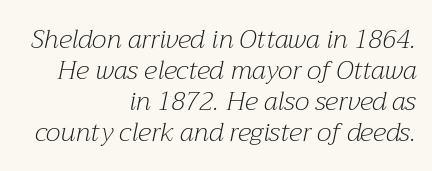
Teacher's note: observe the even right margin — that is flush-right alignment. A typesetter would mark this as italic. Words float on clear page, feet unadorned. The face looks like a standard text weight, possibly lighter.
